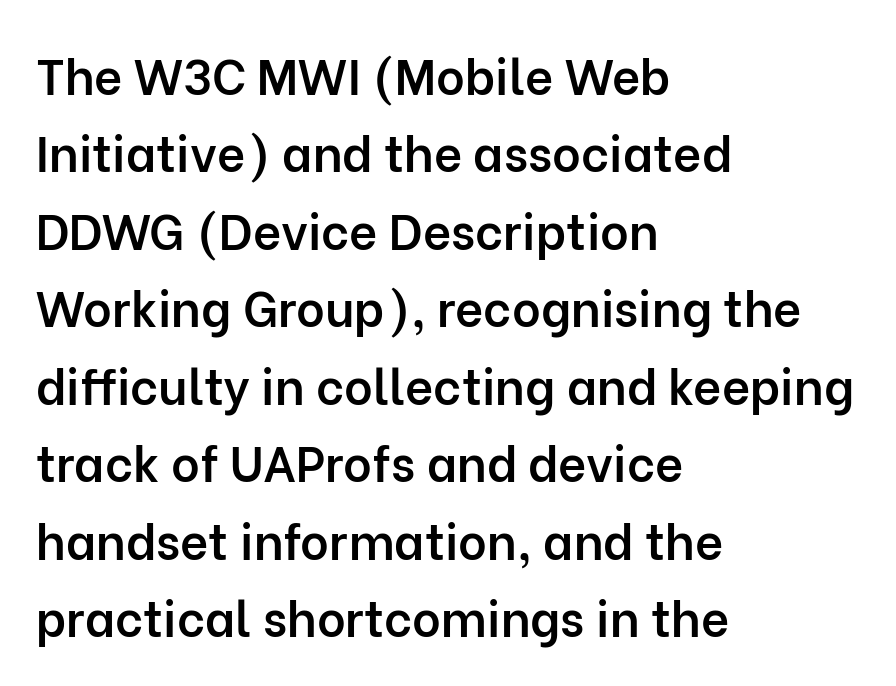
The image shows 49 px semibold sans-serif type, upright; set left-aligned, normal line spacing (1.58x), normal letter spacing, not underlined; low stroke contrast and a medium x-height.
